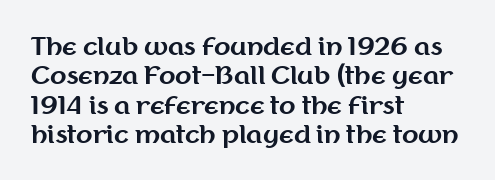
Check the space under the baseline: it is left empty. Words appear dense and cohesive because spacing is normal. Summary of weight: heavy, a full bold. Caption: multi-line text, flush left, ragged right.
